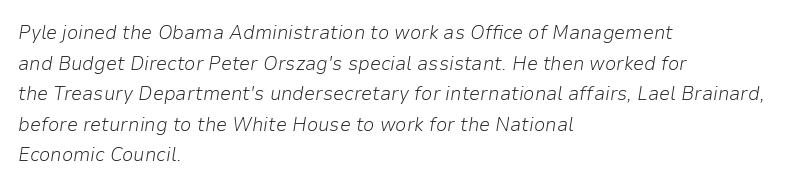
The letterforms sit shoulder to shoulder at normal distance. This reads as an unemphasized weight, regular at the heaviest. Has an underline been added? It has not. A student would call this left alignment; a typographer would say flush left, rag right. Would a proofreader flag this as italicized? Yes. Regarding leading, the lines here are spaced in the standard way.
